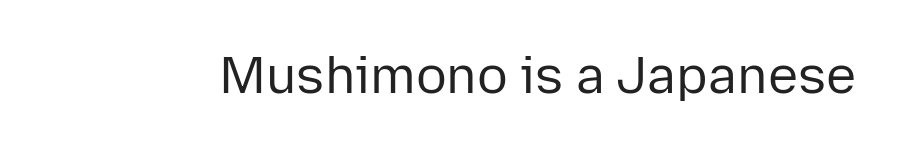
Compared with a typical body face, this is equally light or lighter still. Is the letter spacing exaggerated? No — it looks like the ordinary default. The font family rendered here belongs to the sans-serif group. Just letters on the line, the space beneath them empty. Vertical strokes here are truly vertical. You could not count columns in this text — the font is proportionally spaced.
